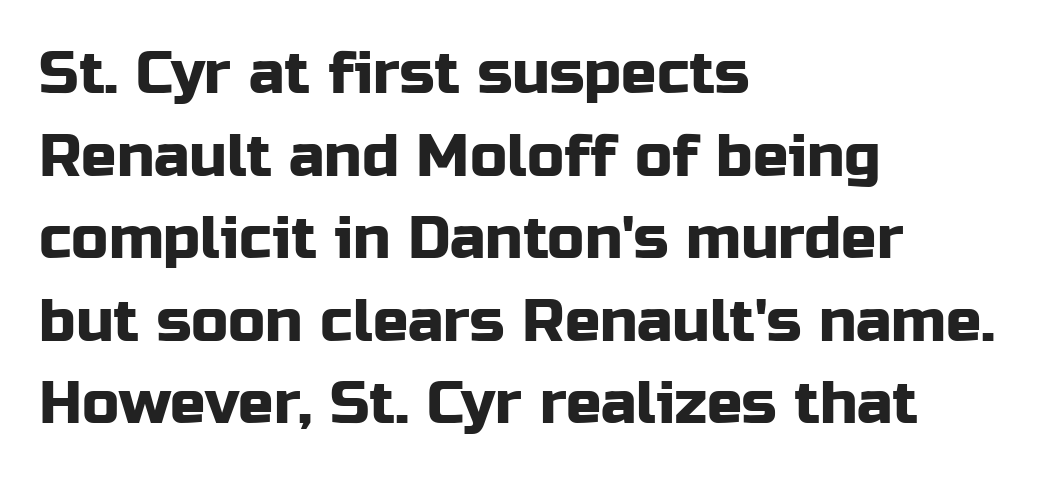
{"serif": "no", "italic": "no", "width": "normal", "stroke_contrast": "low", "x_height": "medium", "monospaced": "no", "underline": "no", "align": "left", "line_spacing": "normal", "line_spacing_ratio": 1.4, "letter_spacing": "normal", "letter_spacing_em": 0.0, "glyph_px": 59}
